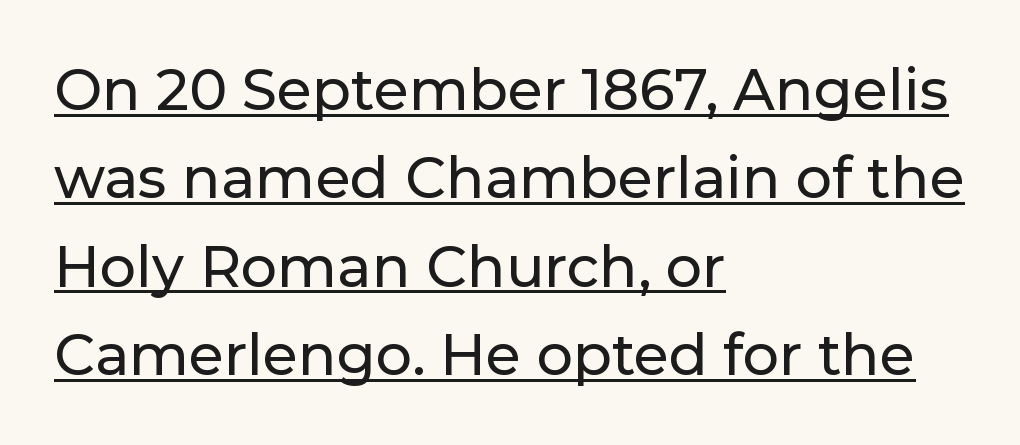
Q: Is the text italic (slanted)? A: No, it is upright.
Q: Is the typeface a serif or a sans-serif typeface? A: Sans-serif.
Q: Is the text underlined? A: Yes.
Q: How is the paragraph aligned? A: Left-aligned.
Q: Is the spacing between letters normal or unusually wide? A: Normal.
Q: Is the spacing between lines tight, normal or loose? A: Normal.
Q: Width (condensed, normal, or wide)? A: Normal.
Q: Stroke contrast? A: Low.
Q: x-height? A: Medium.
Q: Monospaced? A: No.
